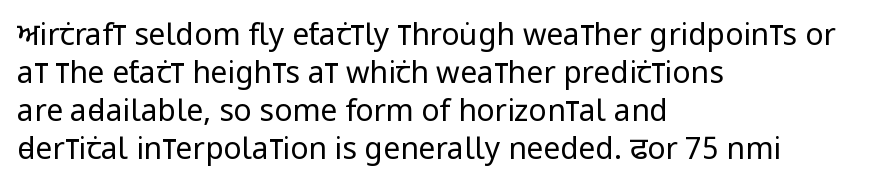
Q: Is the text bold? A: No.
Q: Is the text italic (slanted)? A: No, it is upright.
Q: Is the typeface a serif or a sans-serif typeface? A: Sans-serif.
Q: Is the text underlined? A: No.
Q: How is the paragraph aligned? A: Left-aligned.
Q: Is the spacing between letters normal or unusually wide? A: Normal.
Q: Is the spacing between lines tight, normal or loose? A: Normal.
Q: Width (condensed, normal, or wide)? A: Condensed.
Q: Stroke contrast? A: Low.
Q: x-height? A: Large.
Q: Monospaced? A: No.
